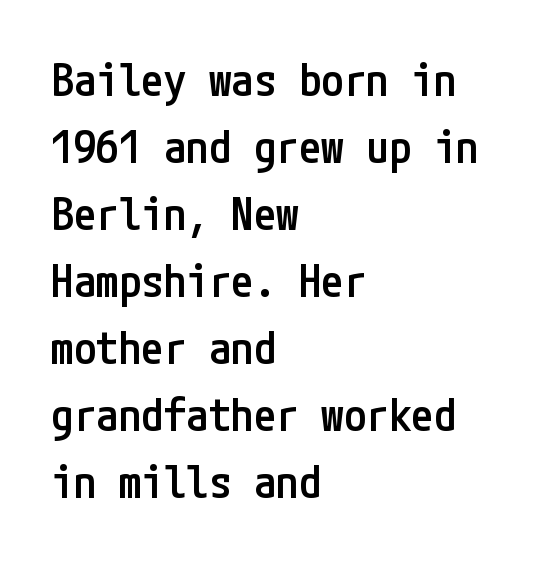
The baseline area is clear. If you drew a line through each stem, it would be perfectly vertical. Serifs: no, the terminals of the letterforms are clean. The face used here is rendered with its standard letterfit.
